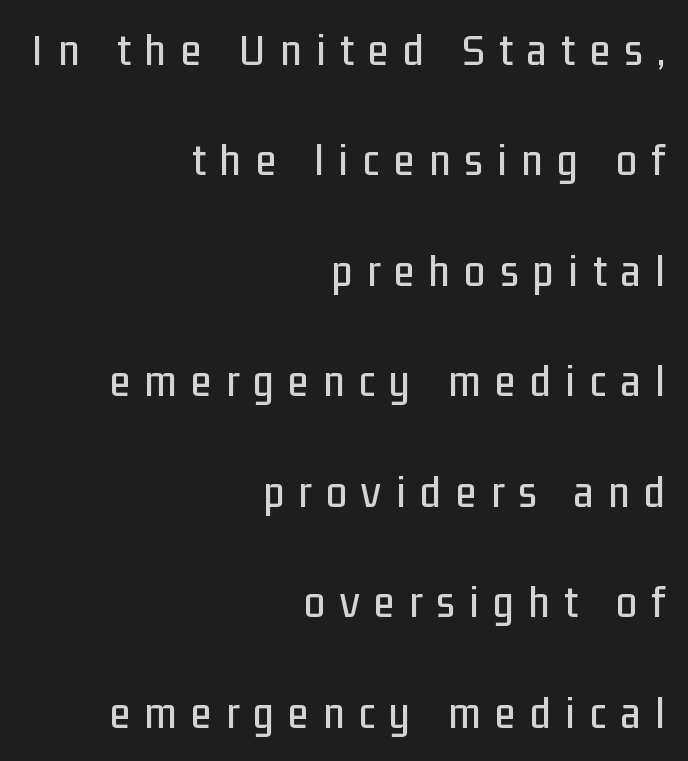
Q: Is the text italic (slanted)? A: No, it is upright.
Q: Is the typeface a serif or a sans-serif typeface? A: Sans-serif.
Q: Is the text underlined? A: No.
Q: How is the paragraph aligned? A: Right-aligned.
Q: Is the spacing between letters normal or unusually wide? A: Unusually wide.
Q: Is the spacing between lines tight, normal or loose? A: Loose.
Q: Width (condensed, normal, or wide)? A: Condensed.
Q: Stroke contrast? A: Low.
Q: x-height? A: Medium.
Q: Monospaced? A: No.
